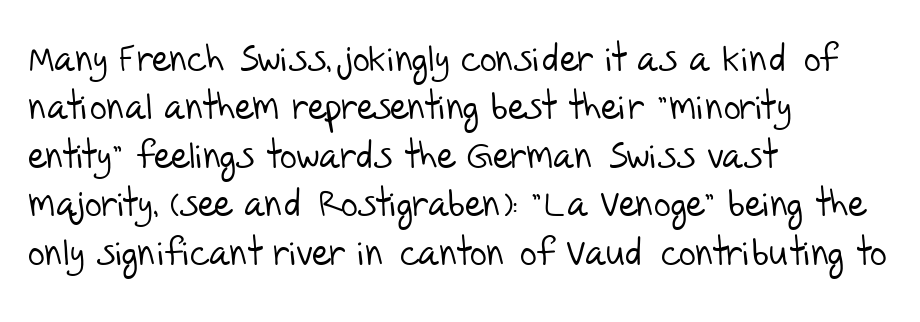
Q: Is the text bold? A: No.
Q: Is the typeface a serif or a sans-serif typeface? A: Sans-serif.
Q: Is the text underlined? A: No.
Q: How is the paragraph aligned? A: Left-aligned.
Q: Is the spacing between letters normal or unusually wide? A: Normal.
Q: Is the spacing between lines tight, normal or loose? A: Normal.
Q: Width (condensed, normal, or wide)? A: Normal.
Q: Stroke contrast? A: Low.
Q: x-height? A: Large.
Q: Monospaced? A: No.
